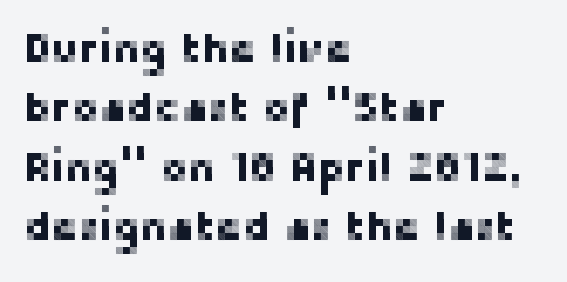
{"serif": "no", "italic": "no", "width": "normal", "stroke_contrast": "low", "x_height": "medium", "monospaced": "no", "underline": "no", "align": "left", "line_spacing": "normal", "line_spacing_ratio": 1.45, "letter_spacing": "normal", "letter_spacing_em": 0.0, "glyph_px": 41}
